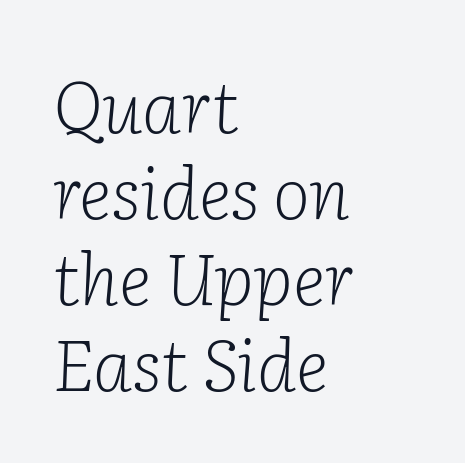
The image shows 71 px light serif type, italic (leaning right); set left-aligned, line spacing 1.21x, normal letter spacing, not underlined; low stroke contrast and a medium x-height.
